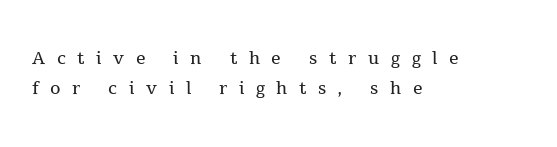
Unmarked baselines from the first word to the last. The weight would be labelled regular, book, light, or lighter still. Characters follow at a spacing far wider than the type designer built in. Evenly set lines give the paragraph a standard silhouette. Left-aligned paragraph, ragged on the right. This is the regular roman posture of the typeface.
